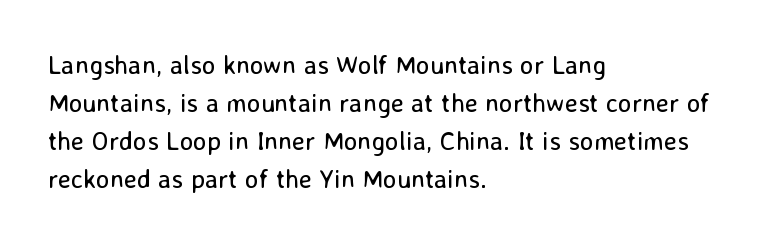
Q: Is the text bold? A: No.
Q: Is the text italic (slanted)? A: No, it is upright.
Q: Is the text underlined? A: No.
Q: How is the paragraph aligned? A: Left-aligned.
Q: Is the spacing between letters normal or unusually wide? A: Normal.
Q: Is the spacing between lines tight, normal or loose? A: Normal.
